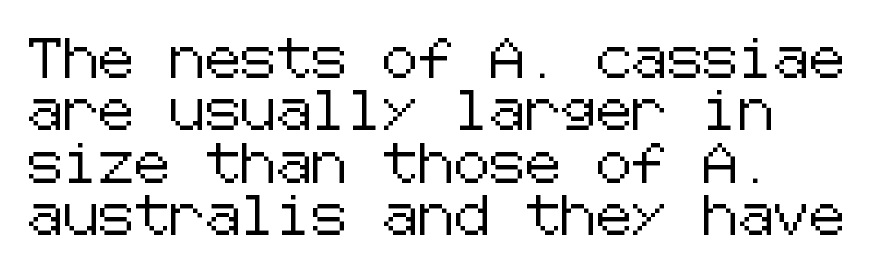
Leading: standard. The rendering shows plain stroke endings on the letterforms — a sans-serif design. The glyphs are unaccompanied by any horizontal stroke below them. How are the letters spaced? Ordinarily, with no added tracking. Quick note: not italic, upright.
